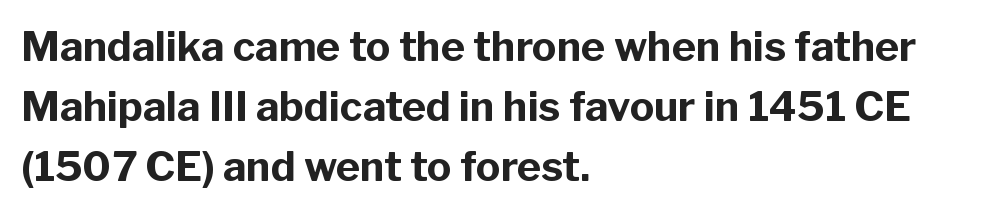
The image shows 41 px bold sans-serif type, upright; set left-aligned, normal line spacing (1.46x), normal letter spacing, not underlined; low stroke contrast and a medium x-height.
